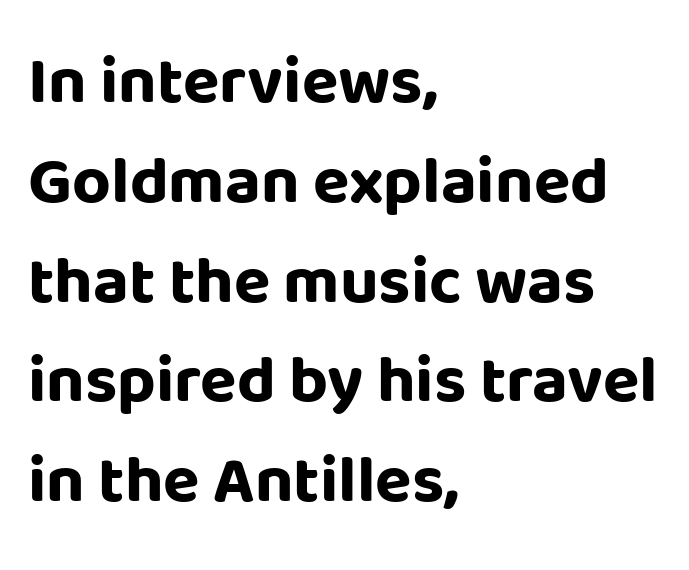
Italic? Not at all — the glyphs are vertical. Spacing verdict: proportional, widths tailored to each character. A dark, heavy texture on the line: the type is bold. The line texture is even and compact thanks to regular tracking. Check the space under the baseline: it is left empty.
